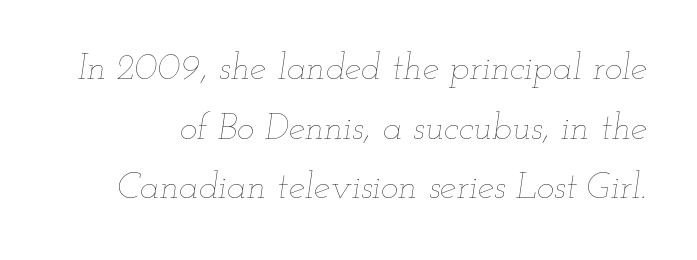
{"italic": "yes", "lean": "right", "slant_degrees": 12, "bold": "no", "weight": "thin", "width": "wide", "stroke_contrast": "low", "x_height": "small", "monospaced": "no", "underline": "no", "line_spacing": "normal", "line_spacing_ratio": 1.61, "letter_spacing": "normal", "letter_spacing_em": 0.0, "glyph_px": 37}
